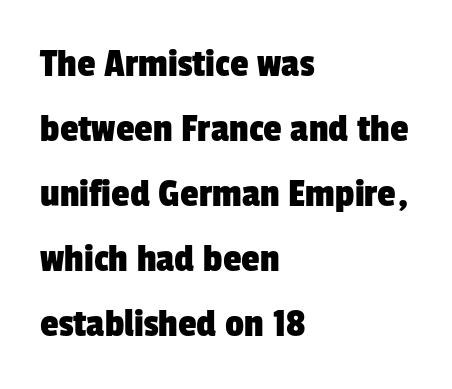
The glyphs are unaccompanied by any horizontal stroke below them. Think of a printed novel: that variable character pitch is what you see here. The leading is moderate, giving the passage an even texture. In CSS terms this would be text-align: left. Observe the ordinary spacing: letters are neighbours, not strangers. Grotesque or geometric, the face here clearly has no serifs.
